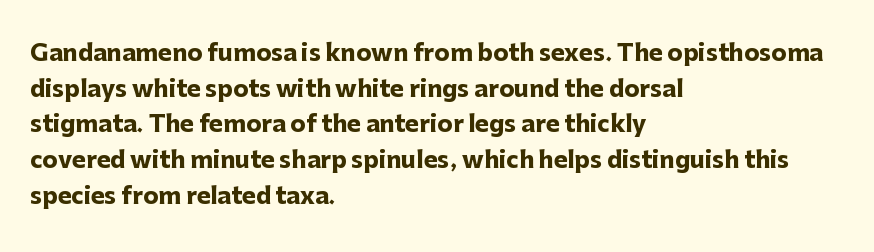
Q: Is the text bold? A: Yes.
Q: Is the text italic (slanted)? A: No, it is upright.
Q: Is the text underlined? A: No.
Q: How is the paragraph aligned? A: Left-aligned.
Q: Is the spacing between letters normal or unusually wide? A: Normal.
Q: Is the spacing between lines tight, normal or loose? A: Normal.
